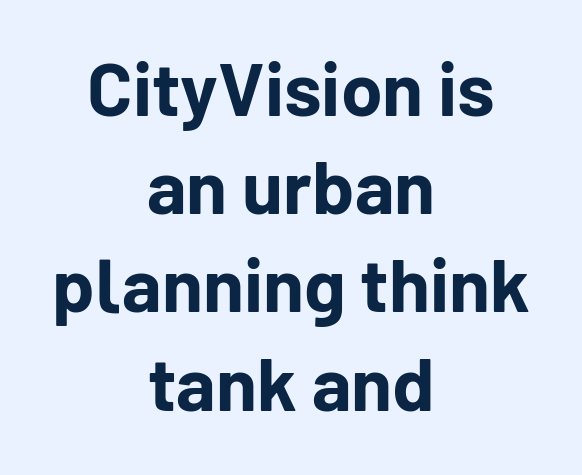
Q: Is the text bold? A: Yes.
Q: Is the text italic (slanted)? A: No, it is upright.
Q: Is the typeface a serif or a sans-serif typeface? A: Sans-serif.
Q: Is the text underlined? A: No.
Q: How is the paragraph aligned? A: Centered.
Q: Is the spacing between letters normal or unusually wide? A: Normal.
Q: Is the spacing between lines tight, normal or loose? A: Normal.
Q: Width (condensed, normal, or wide)? A: Normal.
Q: Stroke contrast? A: Low.
Q: x-height? A: Medium.
Q: Monospaced? A: No.
